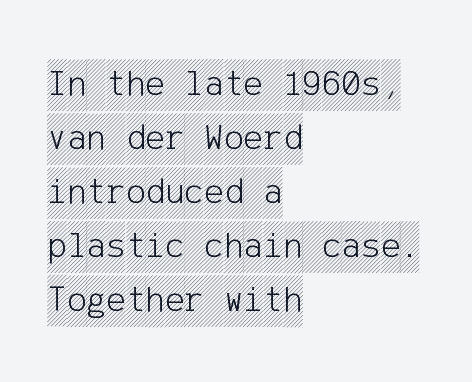
The image shows 37 px condensed type, upright; set left-aligned, normal line spacing (1.46x), normal letter spacing, not underlined; a large x-height.
